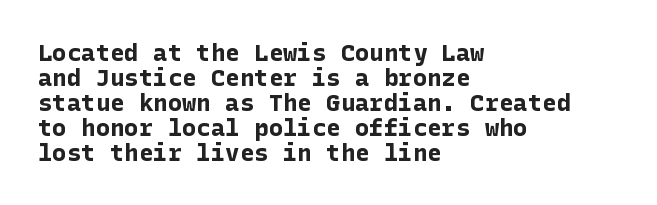
Q: Is the text bold? A: Yes.
Q: Is the text italic (slanted)? A: No, it is upright.
Q: Is the text underlined? A: No.
Q: How is the paragraph aligned? A: Left-aligned.
Q: Is the spacing between letters normal or unusually wide? A: Normal.
Q: Is the spacing between lines tight, normal or loose? A: Tight.
